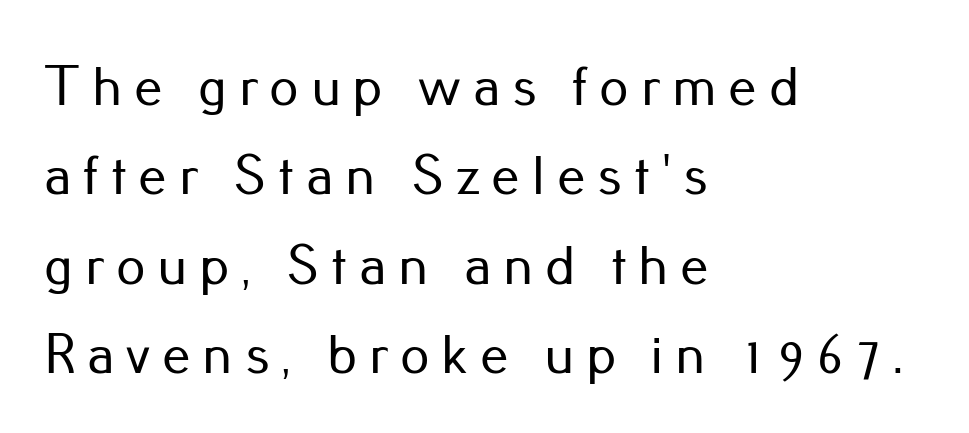
Any mark beneath the type? The region is blank. Regular leading. The passage shown is typed in a proportional face where columns would drift. Short and long lines alike share a common starting point at left. This sample uses a sans-serif face.
